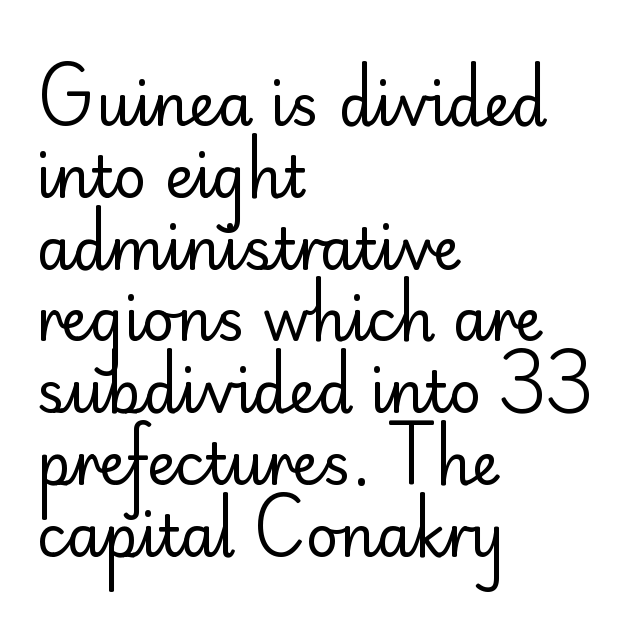
The image shows 57 px regular-weight sans-serif type, upright; set left-aligned, normal line spacing (1.26x), normal letter spacing, not underlined; low stroke contrast and a small x-height.
